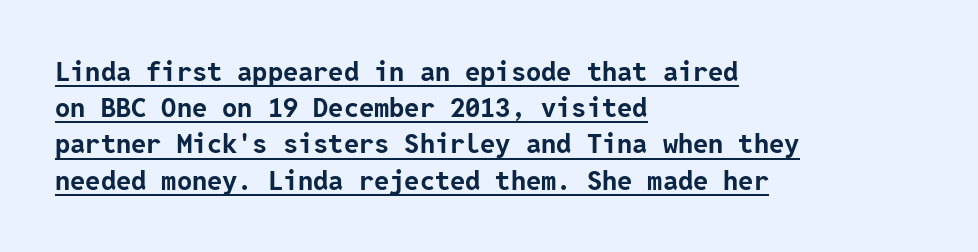
Q: Is the text bold? A: Yes.
Q: Is the text italic (slanted)? A: No, it is upright.
Q: Is the text underlined? A: Yes.
Q: How is the paragraph aligned? A: Left-aligned.
Q: Is the spacing between letters normal or unusually wide? A: Normal.
Q: Is the spacing between lines tight, normal or loose? A: Normal.
